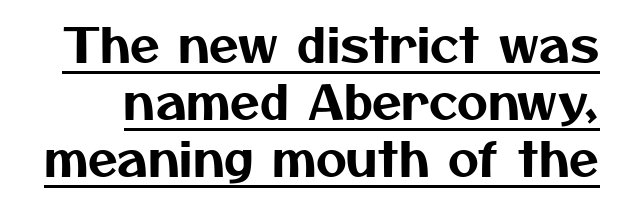
{"serif": "no", "width": "normal", "stroke_contrast": "medium", "x_height": "medium", "monospaced": "no", "underline": "yes", "line_spacing_ratio": 1.19, "letter_spacing": "normal", "letter_spacing_em": 0.0, "glyph_px": 48}
